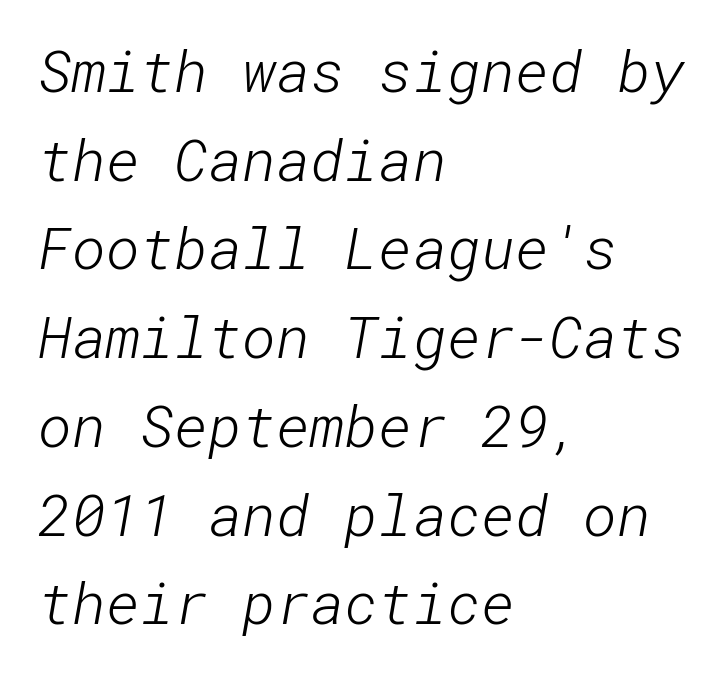
The image shows 58 px light sans-serif type; set left-aligned, normal line spacing (1.53x), normal letter spacing, not underlined; low stroke contrast and a medium x-height.
